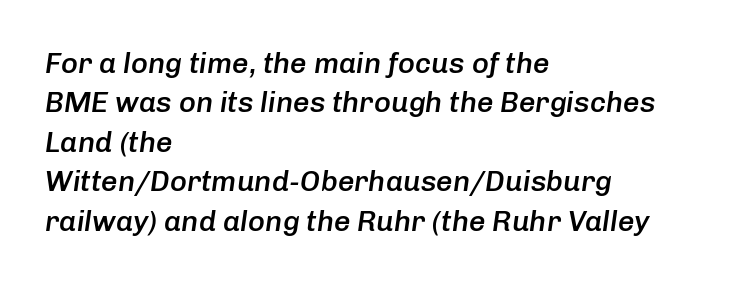
The image shows 29 px semibold type, italic (leaning right); set left-aligned, normal line spacing (1.36x), normal letter spacing, not underlined; low stroke contrast and a medium x-height.
